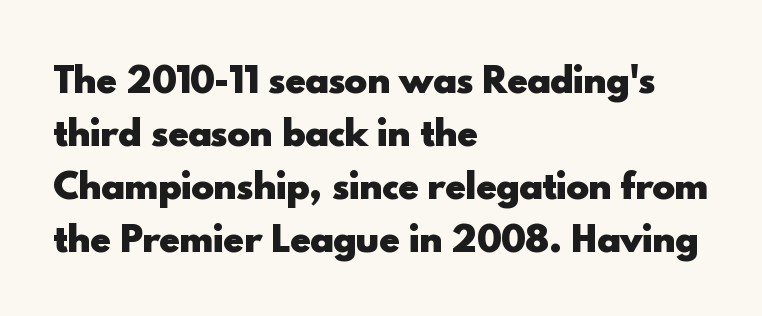
The image shows 34 px heavy sans-serif type, upright; set left-aligned, normal line spacing (1.56x), normal letter spacing, not underlined; a small x-height.
